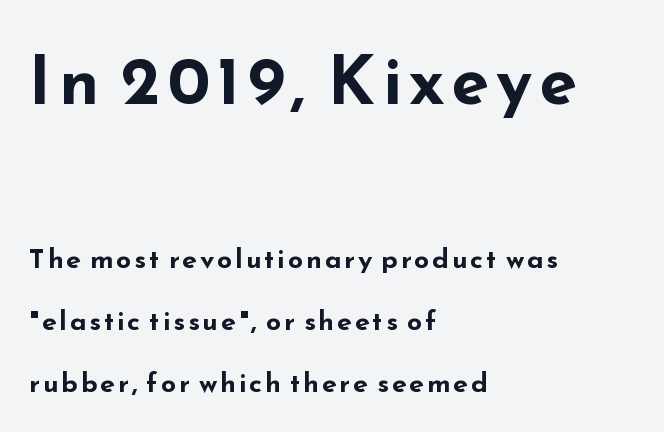
{"serif": "no", "italic": "no", "bold": "yes", "weight": "bold", "width": "wide", "stroke_contrast": "low", "x_height": "small", "monospaced": "no", "underline": "no", "align": "left", "line_spacing": "loose", "line_spacing_ratio": 2.28, "larger_block": "first", "size_ratio": 2.52, "glyph_px": 68}
